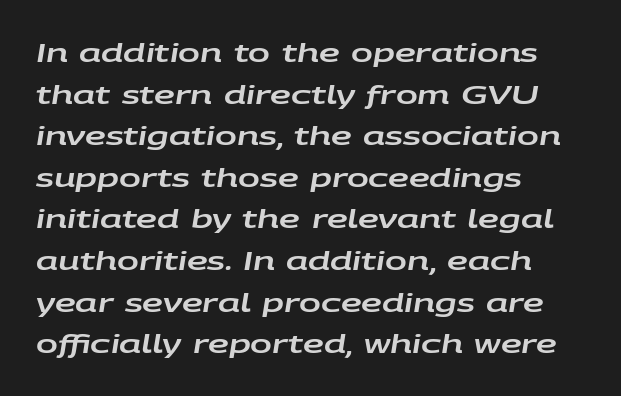
Italic? Definitely — the glyphs are oblique. Honestly, the row spacing looks completely unremarkable. Each row of text sits above clean, open space. These lines are set flush left with a ragged right edge. The face used here is rendered with its standard letterfit.
